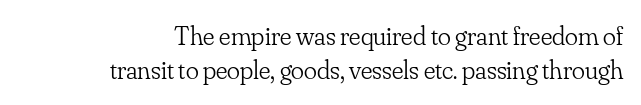
Q: Is the text bold? A: No.
Q: Is the text italic (slanted)? A: No, it is upright.
Q: Is the text underlined? A: No.
Q: How is the paragraph aligned? A: Right-aligned.
Q: Is the spacing between letters normal or unusually wide? A: Normal.
Q: Is the spacing between lines tight, normal or loose? A: Normal.
